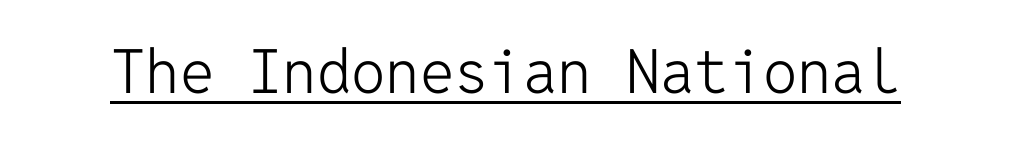
Q: Is the text bold? A: No.
Q: Is the text italic (slanted)? A: No, it is upright.
Q: Is the typeface a serif or a sans-serif typeface? A: Sans-serif.
Q: Is the text underlined? A: Yes.
Q: Is the spacing between letters normal or unusually wide? A: Normal.
Q: Width (condensed, normal, or wide)? A: Normal.
Q: Stroke contrast? A: Low.
Q: x-height? A: Medium.
Q: Monospaced? A: Yes.
